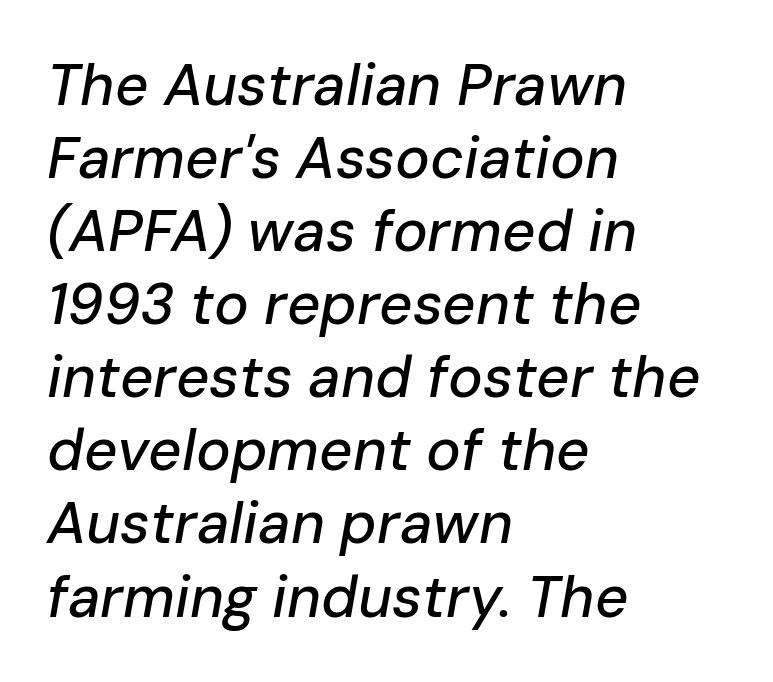
In CSS terms this would be text-align: left. These lines are rendered in a variable-pitch font. The space beneath each line is pristine and unruled. Tracking here is standard; glyphs follow each other at the usual distance.
